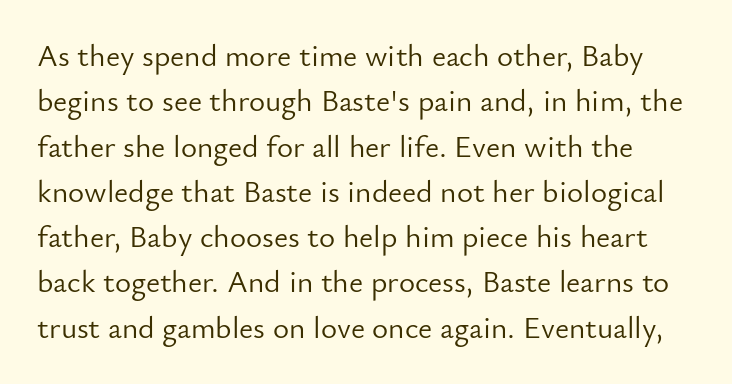
Each row of text sits above clean, open space. This sample has the flowing, uneven cadence of proportional lettering. Successive baselines arrive at the customary interval. The letters sit at their default tracking, neither squeezed nor spread. Each letter's strokes conclude bluntly, with no projecting serifs. No chunkiness to these letters — they're not bold.
